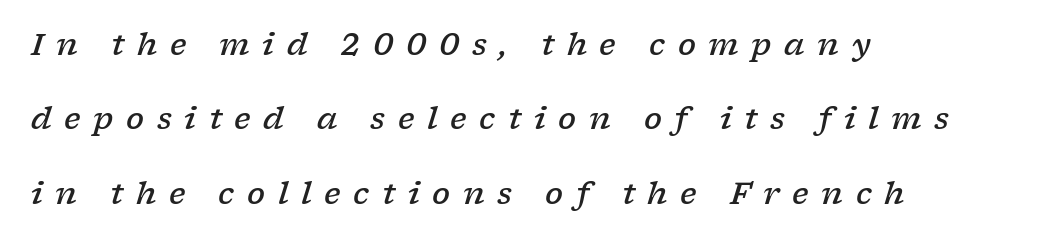
{"serif": "yes", "italic": "yes", "lean": "right", "slant_degrees": 17, "bold": "semi", "weight": "semibold", "width": "wide", "stroke_contrast": "low", "x_height": "medium", "monospaced": "no", "underline": "no", "align": "left", "line_spacing": "loose", "line_spacing_ratio": 2.48, "letter_spacing": "wide", "letter_spacing_em": 0.42, "glyph_px": 30}
